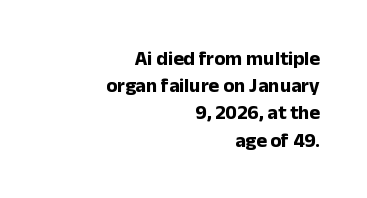
Horizontally, the lines are justified to the trailing edge only. Evenly set lines give the paragraph a standard silhouette. Every stem runs plumb, perpendicular to the baseline. No extra tracking has been applied to these lines. Anything drawn beneath the words? Only blank space. These words are printed bold, with thick strokes throughout.
